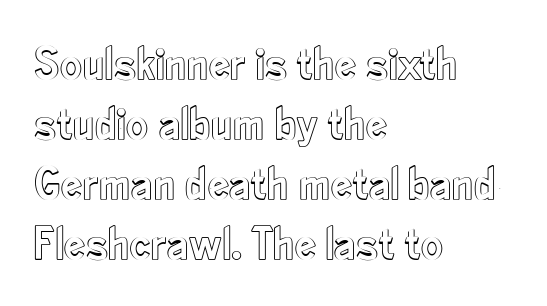
{"italic": "no", "width": "condensed", "x_height": "small", "monospaced": "no", "underline": "no", "align": "left", "line_spacing": "normal", "line_spacing_ratio": 1.25, "letter_spacing": "normal", "letter_spacing_em": 0.0, "glyph_px": 48}
